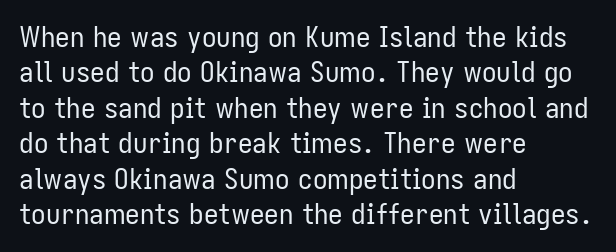
Where is the straight margin? On the left. Check where the strokes stop: nothing finishes them off — pure sans. Quick note: underline off. The gaps between neighbouring characters are ordinary and unremarkable.
